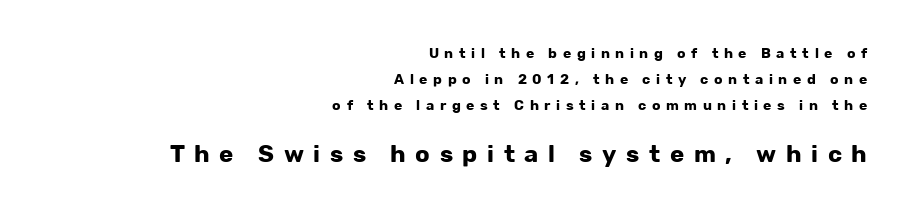
Is the letter spacing exaggerated? Yes — the characters are pushed far apart. Underline: absent. This layout puts the modest block above and the oversized block below. Vertical strokes here are truly vertical.
